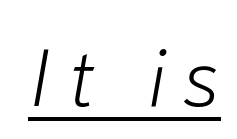
The string is rendered with underlining switched on. The typesetting does not lean heavy: it is not bold. An italicized treatment has been applied to the whole sample. Here the designer chose a conventional face with non-uniform glyph widths.
